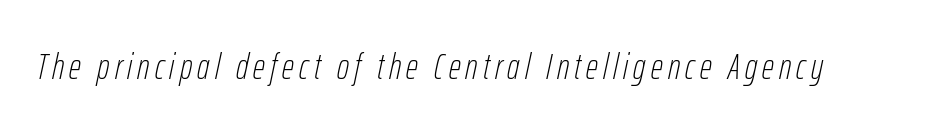
Looks like regular typesetting: each glyph gets only the width it needs. Bare-footed words on every line. The weight tops out at a normal text grade. The specimen reads as italic at a glance.
